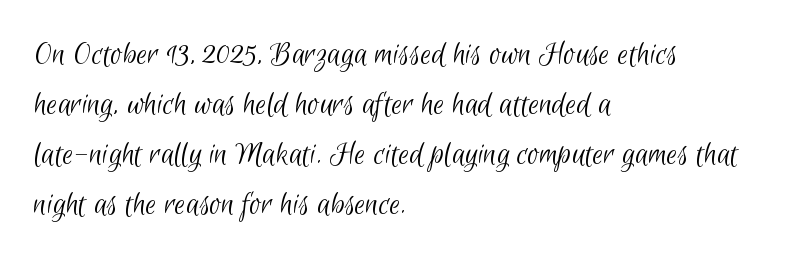
Grotesque or geometric, the face here clearly has no serifs. The foot of each line stays bare and open. Do the characters align in a grid? No, the font is proportional. The rendering anchors every line to the left-hand side.
